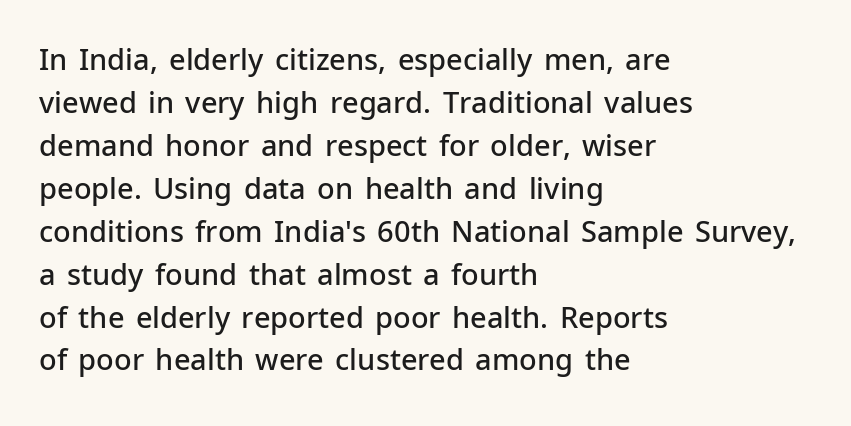
The image shows 29 px semibold sans-serif type, upright; set left-aligned, normal line spacing (1.48x), normal letter spacing, not underlined; low stroke contrast and a medium x-height.
